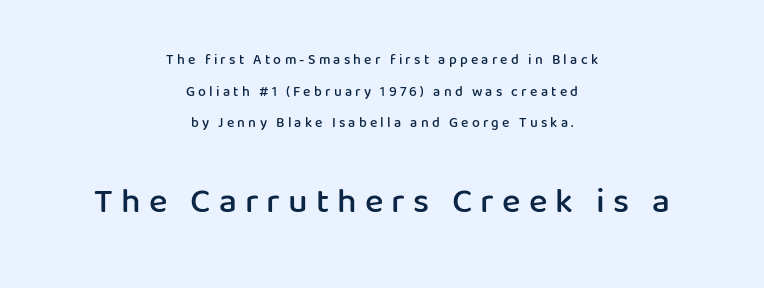
Q: Is the text bold? A: Semi-bold.
Q: Is the text italic (slanted)? A: No, it is upright.
Q: Is the typeface a serif or a sans-serif typeface? A: Sans-serif.
Q: Is the text underlined? A: No.
Q: How is the paragraph aligned? A: Centered.
Q: Is the spacing between letters normal or unusually wide? A: Unusually wide.
Q: Is the spacing between lines tight, normal or loose? A: Loose.
Q: Which block of text is set in a larger size, the first (top) or the second (bottom)? A: The second (bottom) one.
Q: Width (condensed, normal, or wide)? A: Normal.
Q: Stroke contrast? A: Low.
Q: x-height? A: Medium.
Q: Monospaced? A: No.
